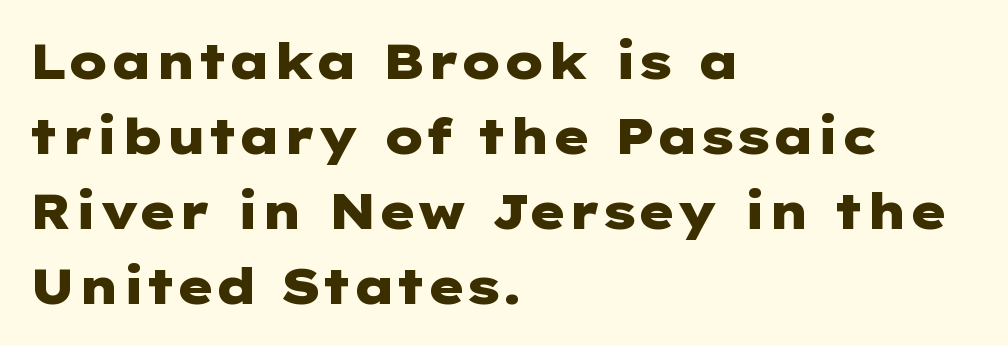
Unmarked baselines from the first word to the last. If you measured baseline to baseline, you'd find a middling distance. Style check: upright. What kind of face is this? One without serifs — a sans. Characters follow at the spacing the type designer built in.
